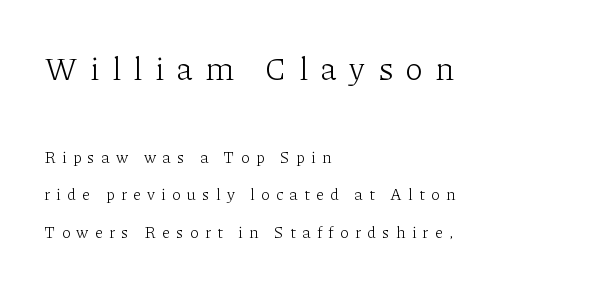
{"serif": "yes", "italic": "no", "bold": "no", "weight": "light", "width": "normal", "stroke_contrast": "low", "x_height": "medium", "monospaced": "no", "underline": "no", "align": "left", "line_spacing": "loose", "line_spacing_ratio": 2.35, "letter_spacing": "wide", "letter_spacing_em": 0.39, "larger_block": "first", "size_ratio": 2.0, "glyph_px": 32}
